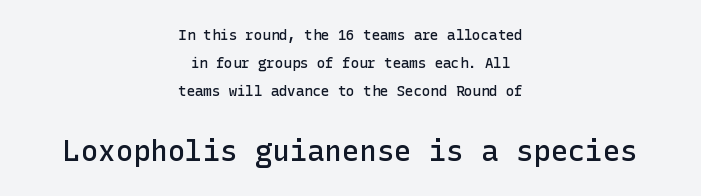
Underlining? Definitely not there. Loosely led — the rows are spread out. The passage shown begins with its smaller block and ends with its larger one. The line texture is even and compact thanks to regular tracking. This is the in-between weight designers call semibold or demi.
